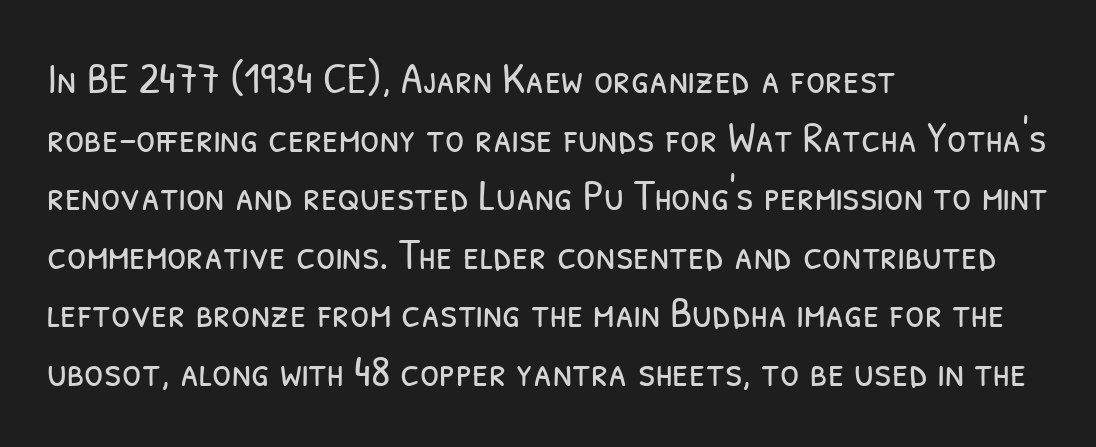
The image shows 44 px light, condensed sans-serif type; set left-aligned, normal line spacing (1.33x), normal letter spacing, not underlined; low stroke contrast and a medium x-height.
